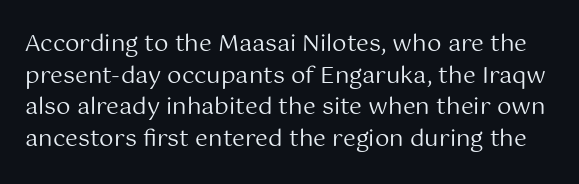
{"italic": "no", "bold": "no", "underline": "no", "line_spacing": "normal", "line_spacing_ratio": 1.37, "letter_spacing": "normal", "letter_spacing_em": 0.0, "glyph_px": 23}
